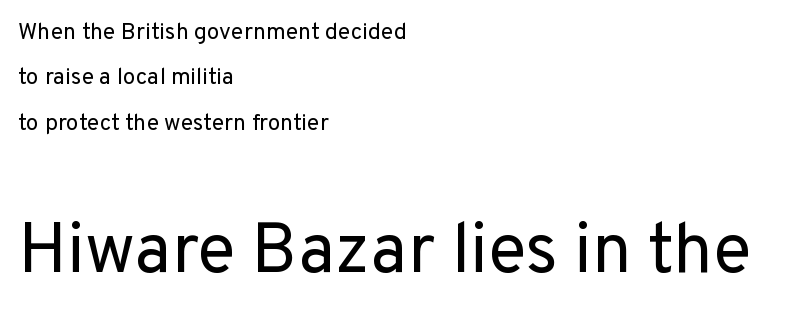
The image shows 70 px regular-weight sans-serif type, upright; set left-aligned, loose line spacing (1.97x), normal letter spacing, not underlined; the second (bottom) block is 3.04x larger; low stroke contrast and a medium x-height.
